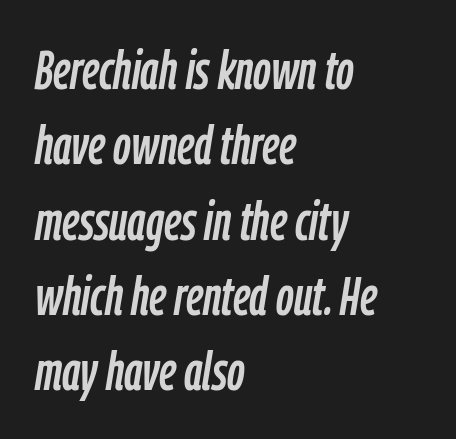
{"italic": "yes", "lean": "right", "slant_degrees": 9, "width": "condensed", "stroke_contrast": "low", "x_height": "medium", "monospaced": "no", "underline": "no", "align": "left", "line_spacing": "normal", "line_spacing_ratio": 1.37, "letter_spacing": "normal", "letter_spacing_em": 0.0, "glyph_px": 55}
